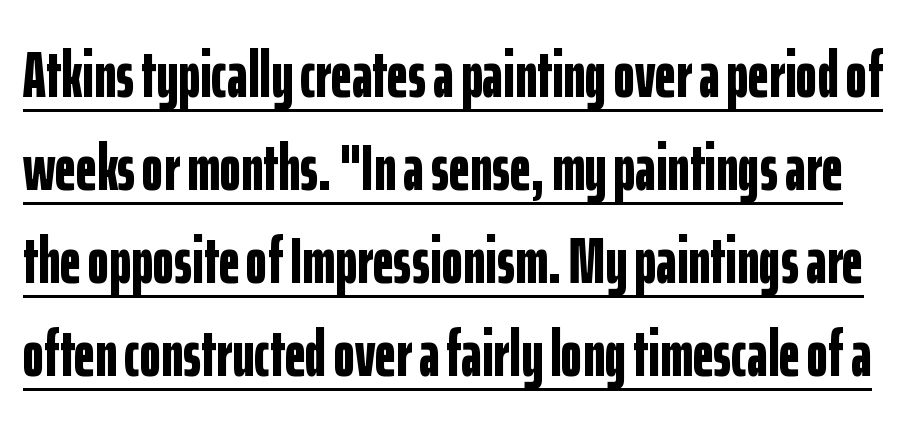
The image shows 65 px bold, condensed sans-serif type, upright; set normal line spacing (1.43x), normal letter spacing, underlined; low stroke contrast and a medium x-height.
